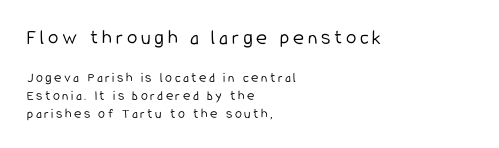
{"italic": "no", "bold": "no", "underline": "no", "align": "left", "line_spacing": "normal", "line_spacing_ratio": 1.26, "larger_block": "first", "size_ratio": 1.5, "glyph_px": 21}
